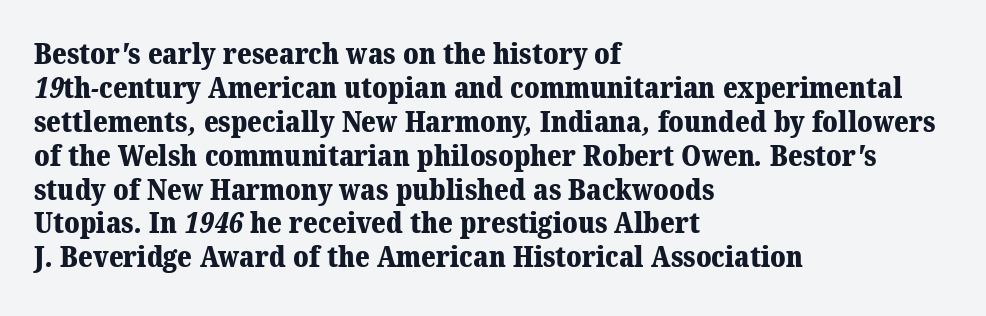
{"serif": "yes", "bold": "yes", "weight": "heavy", "width": "normal", "stroke_contrast": "medium", "x_height": "medium", "monospaced": "no", "underline": "no", "align": "left", "line_spacing_ratio": 1.21, "letter_spacing": "normal", "letter_spacing_em": 0.0, "glyph_px": 28}
